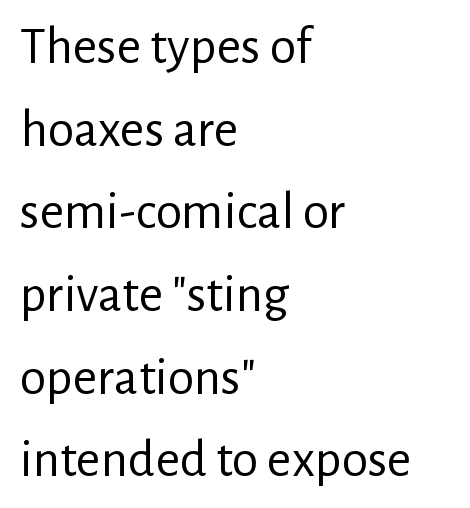
The image shows 53 px regular-weight sans-serif type, upright; set left-aligned, normal line spacing (1.56x), normal letter spacing, not underlined; low stroke contrast and a medium x-height.
